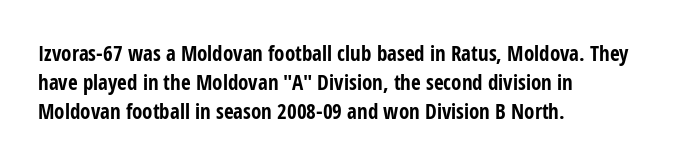
The image shows 21 px bold type, upright; set left-aligned, normal line spacing (1.39x), normal letter spacing, not underlined.
